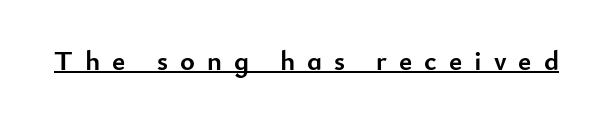
Q: Is the text bold? A: Yes.
Q: Is the text italic (slanted)? A: No, it is upright.
Q: Is the typeface a serif or a sans-serif typeface? A: Sans-serif.
Q: Is the text underlined? A: Yes.
Q: Is the spacing between letters normal or unusually wide? A: Unusually wide.
Q: Width (condensed, normal, or wide)? A: Normal.
Q: Stroke contrast? A: Low.
Q: x-height? A: Small.
Q: Monospaced? A: No.
